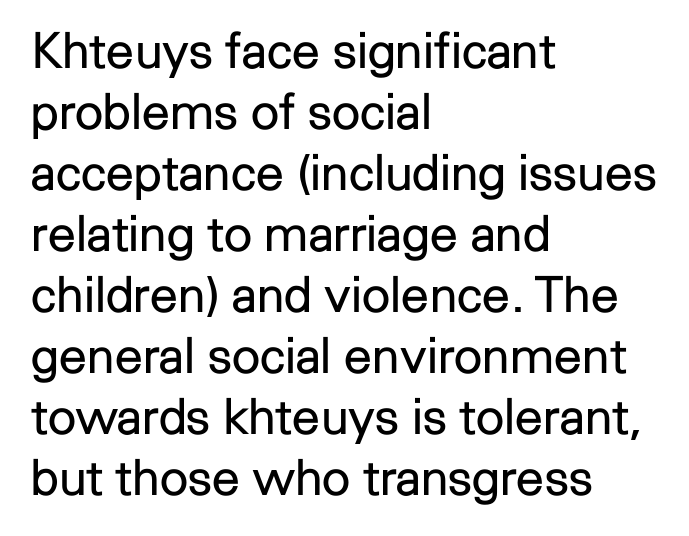
Every character sits straight up, as roman type does. Clear beneath every line of the passage. Examine the stroke ends and you'll find no serifs. Students, note that the glyphs here touch the page at normal intervals. The rendering uses natural spacing where letterforms have individual widths. Letters have the restrained weight of plain body copy at most.
